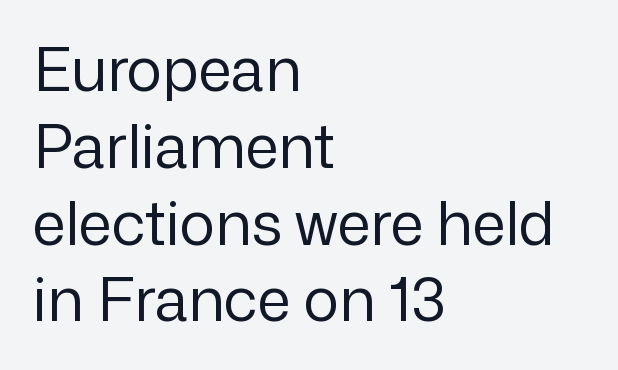
Q: Is the text bold? A: No.
Q: Is the text italic (slanted)? A: No, it is upright.
Q: Is the typeface a serif or a sans-serif typeface? A: Sans-serif.
Q: Is the text underlined? A: No.
Q: How is the paragraph aligned? A: Left-aligned.
Q: Is the spacing between letters normal or unusually wide? A: Normal.
Q: Is the spacing between lines tight, normal or loose? A: Normal.
Q: Width (condensed, normal, or wide)? A: Normal.
Q: Stroke contrast? A: Low.
Q: x-height? A: Medium.
Q: Monospaced? A: No.
